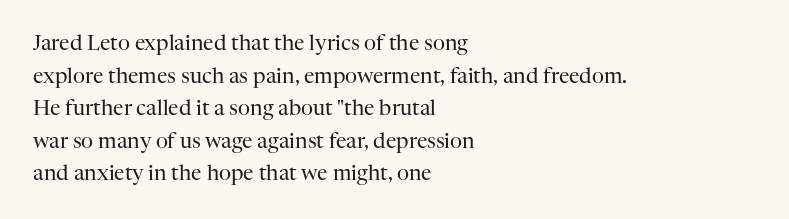
Q: Is the text bold? A: No.
Q: Is the text italic (slanted)? A: No, it is upright.
Q: Is the text underlined? A: No.
Q: How is the paragraph aligned? A: Left-aligned.
Q: Is the spacing between letters normal or unusually wide? A: Normal.
Q: Is the spacing between lines tight, normal or loose? A: Normal.
